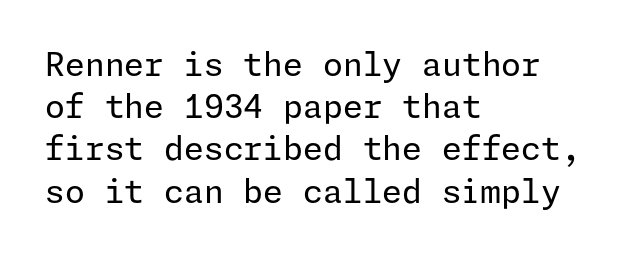
The image shows 32 px regular-weight sans-serif type, upright; set left-aligned, normal line spacing (1.32x), normal letter spacing, not underlined; low stroke contrast and a medium x-height.
